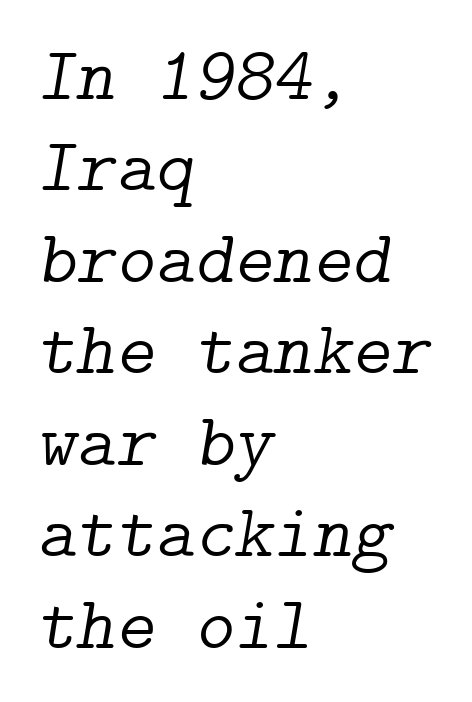
Anything drawn beneath the words? Only blank space. The letters sit at their default tracking, neither squeezed nor spread. The rag falls on the right side of this text block. The rendering applies a slant to the glyphs. The rendering shows small feet on the letterforms — a serif design.
